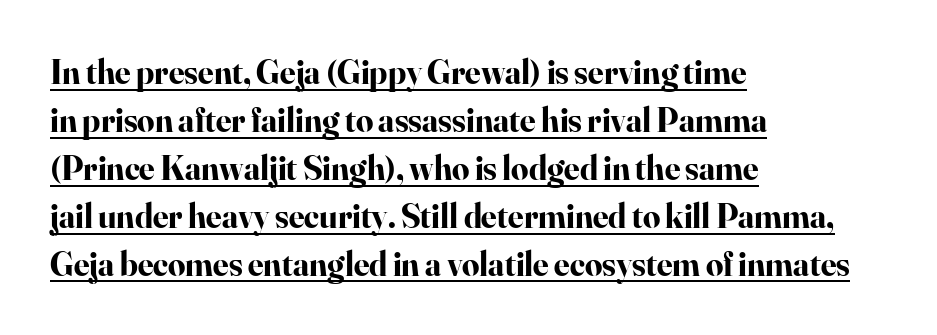
{"serif": "yes", "italic": "no", "bold": "yes", "weight": "bold", "width": "normal", "stroke_contrast": "high", "x_height": "small", "monospaced": "no", "underline": "yes", "align": "left", "line_spacing": "normal", "line_spacing_ratio": 1.41, "letter_spacing": "normal", "letter_spacing_em": 0.0, "glyph_px": 34}
